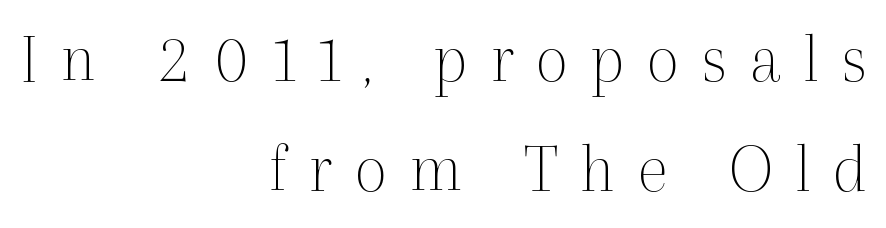
The image shows 71 px thin serif type, upright; set right-aligned, normal line spacing (1.55x), unusually wide letter spacing (+0.32 em), not underlined; a medium x-height.
